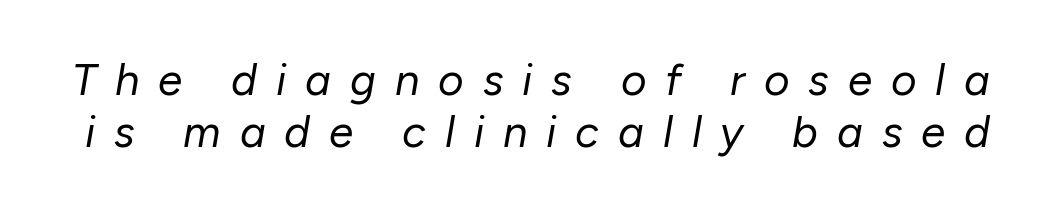
{"italic": "yes", "lean": "right", "slant_degrees": 10, "bold": "no", "weight": "regular", "width": "normal", "stroke_contrast": "low", "x_height": "medium", "monospaced": "no", "underline": "no", "line_spacing_ratio": 1.19, "letter_spacing": "wide", "letter_spacing_em": 0.43, "glyph_px": 44}
